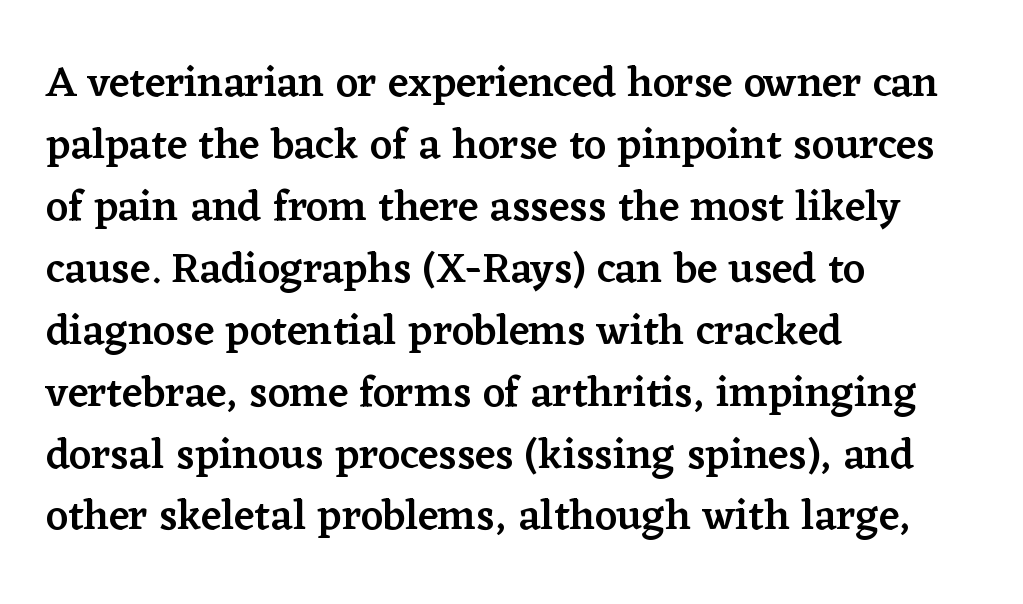
The image shows 43 px semibold serif type, upright; set left-aligned, normal line spacing (1.44x), normal letter spacing, not underlined; low stroke contrast and a medium x-height.
